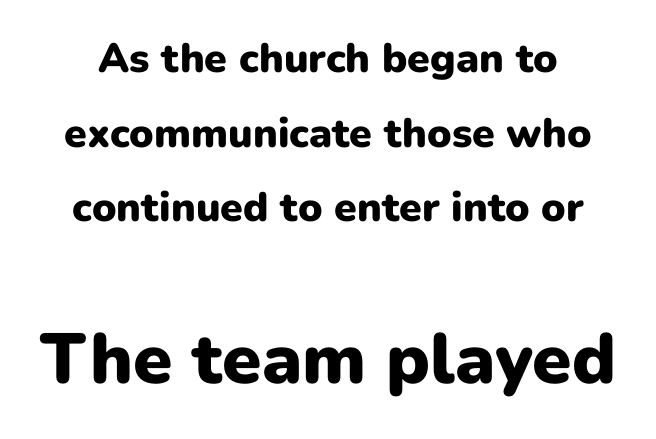
The letters stand upright; this is a roman face. Type style note: lacks serifs. Bigger letters appear in the bottom chunk; the top chunk is reduced. Summary of weight: heavy, a full bold.
